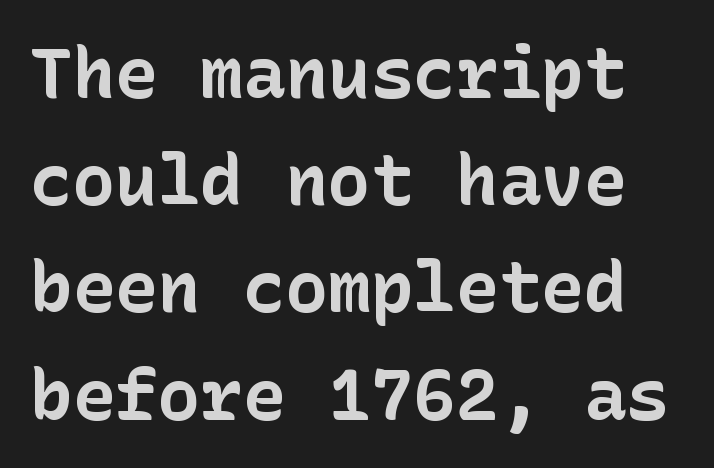
Q: Is the text bold? A: Yes.
Q: Is the text italic (slanted)? A: No, it is upright.
Q: Is the typeface a serif or a sans-serif typeface? A: Sans-serif.
Q: Is the text underlined? A: No.
Q: Is the spacing between letters normal or unusually wide? A: Normal.
Q: Is the spacing between lines tight, normal or loose? A: Normal.
Q: Width (condensed, normal, or wide)? A: Normal.
Q: Stroke contrast? A: Low.
Q: x-height? A: Medium.
